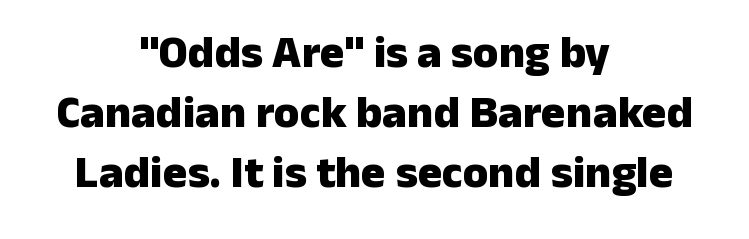
Varying glyph widths throughout — classic text-font behaviour. Decoration check: the copy has no underline. The passage shown is typeset with a sans-serif family. In terms of weight, the rendering is a true, heavy bold.
